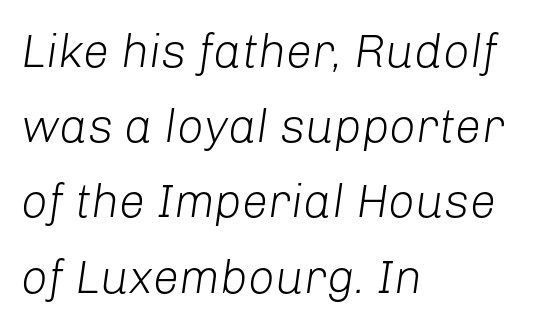
Q: Is the text bold? A: No.
Q: Is the text italic (slanted)? A: Yes, it leans right by about 8 degrees.
Q: Is the text underlined? A: No.
Q: How is the paragraph aligned? A: Left-aligned.
Q: Is the spacing between letters normal or unusually wide? A: Normal.
Q: Is the spacing between lines tight, normal or loose? A: Normal.
Q: Width (condensed, normal, or wide)? A: Normal.
Q: Stroke contrast? A: Low.
Q: x-height? A: Medium.
Q: Monospaced? A: No.
